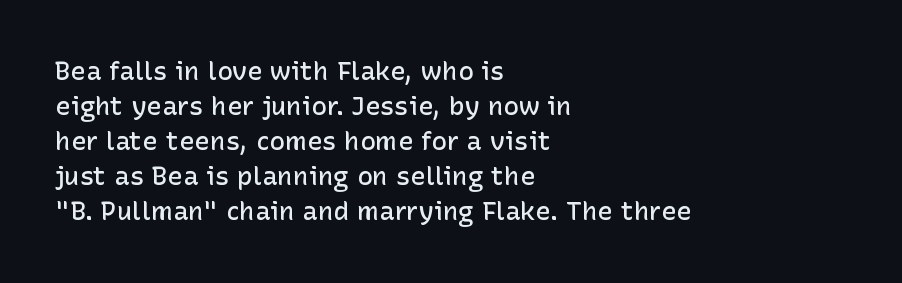
{"italic": "no", "bold": "semi", "underline": "no", "align": "left", "line_spacing": "normal", "line_spacing_ratio": 1.35, "letter_spacing": "normal", "letter_spacing_em": 0.0, "glyph_px": 26}
